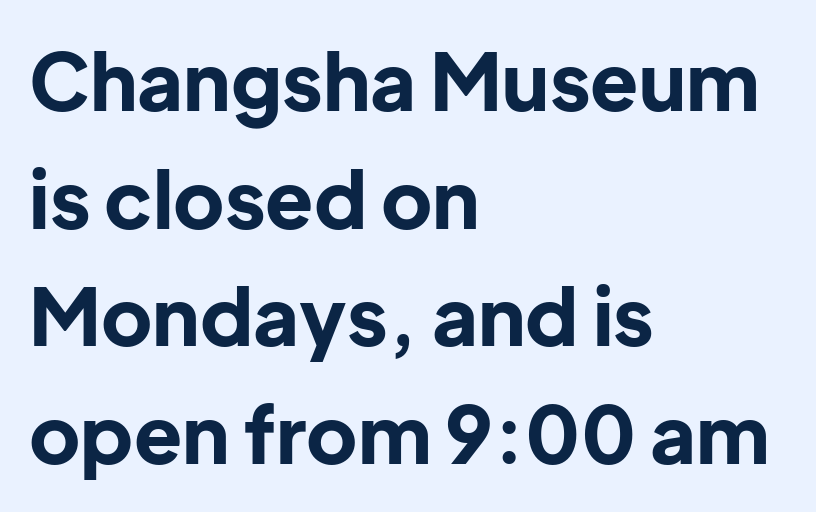
Q: Is the text bold? A: Yes.
Q: Is the text italic (slanted)? A: No, it is upright.
Q: Is the typeface a serif or a sans-serif typeface? A: Sans-serif.
Q: Is the text underlined? A: No.
Q: How is the paragraph aligned? A: Left-aligned.
Q: Is the spacing between letters normal or unusually wide? A: Normal.
Q: Is the spacing between lines tight, normal or loose? A: Normal.
Q: Width (condensed, normal, or wide)? A: Normal.
Q: Stroke contrast? A: Low.
Q: x-height? A: Medium.
Q: Monospaced? A: No.
